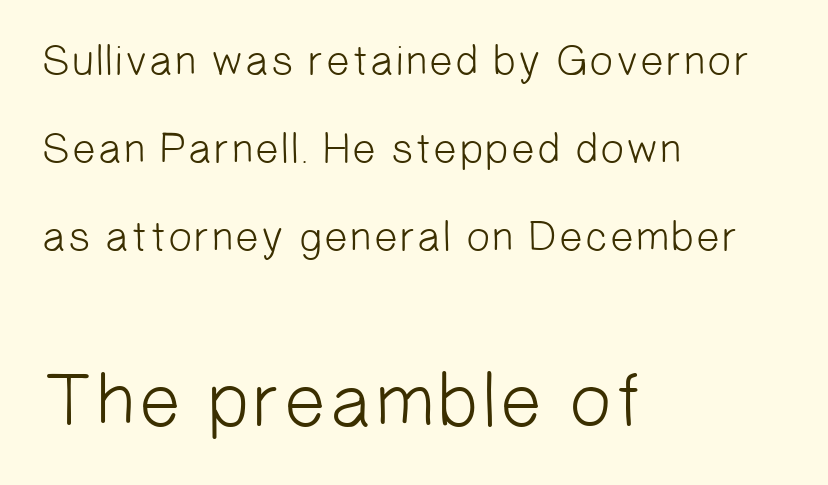
The image shows 76 px light sans-serif type; set left-aligned, loose line spacing (2.05x), normal letter spacing, not underlined; the second (bottom) block is 1.77x larger; low stroke contrast and a medium x-height.
